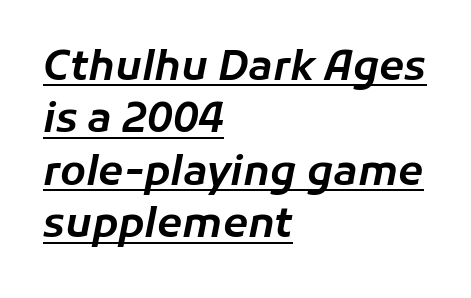
{"italic": "yes", "lean": "right", "slant_degrees": 11, "width": "normal", "stroke_contrast": "low", "x_height": "medium", "monospaced": "no", "underline": "yes", "align": "left", "line_spacing": "normal", "line_spacing_ratio": 1.28, "letter_spacing": "normal", "letter_spacing_em": 0.0, "glyph_px": 41}
